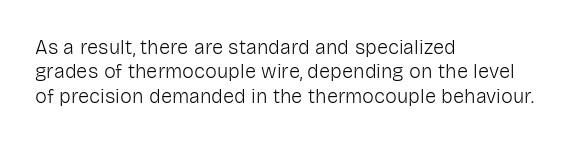
Q: Is the text bold? A: No.
Q: Is the text italic (slanted)? A: No, it is upright.
Q: Is the text underlined? A: No.
Q: How is the paragraph aligned? A: Left-aligned.
Q: Is the spacing between letters normal or unusually wide? A: Normal.
